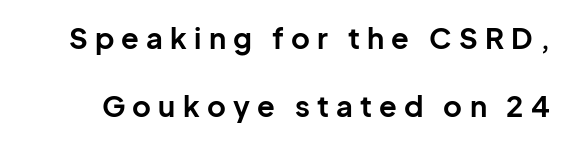
Q: Is the text bold? A: Yes.
Q: Is the text italic (slanted)? A: No, it is upright.
Q: Is the typeface a serif or a sans-serif typeface? A: Sans-serif.
Q: Is the text underlined? A: No.
Q: Is the spacing between letters normal or unusually wide? A: Unusually wide.
Q: Is the spacing between lines tight, normal or loose? A: Loose.
Q: Width (condensed, normal, or wide)? A: Normal.
Q: Stroke contrast? A: Low.
Q: x-height? A: Medium.
Q: Monospaced? A: No.
